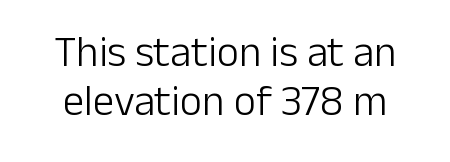
{"serif": "no", "italic": "no", "bold": "no", "weight": "light", "width": "normal", "stroke_contrast": "low", "x_height": "medium", "monospaced": "no", "underline": "no", "align": "center", "line_spacing": "tight", "line_spacing_ratio": 1.14, "letter_spacing": "normal", "letter_spacing_em": 0.0, "glyph_px": 43}
